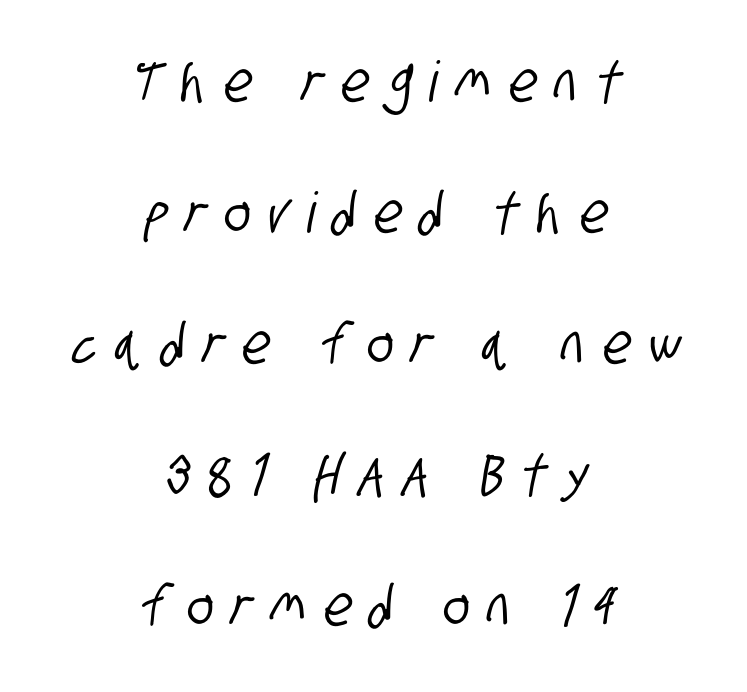
Q: Is the typeface a serif or a sans-serif typeface? A: Sans-serif.
Q: Is the text underlined? A: No.
Q: How is the paragraph aligned? A: Centered.
Q: Is the spacing between letters normal or unusually wide? A: Unusually wide.
Q: Is the spacing between lines tight, normal or loose? A: Loose.
Q: Width (condensed, normal, or wide)? A: Condensed.
Q: Stroke contrast? A: Low.
Q: x-height? A: Large.
Q: Monospaced? A: No.
